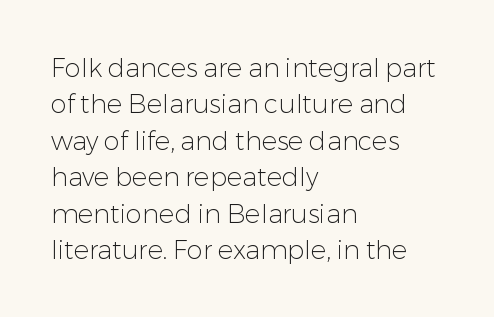
{"italic": "no", "bold": "no", "underline": "no", "align": "left", "line_spacing": "normal", "line_spacing_ratio": 1.4, "letter_spacing": "normal", "letter_spacing_em": 0.0, "glyph_px": 26}
